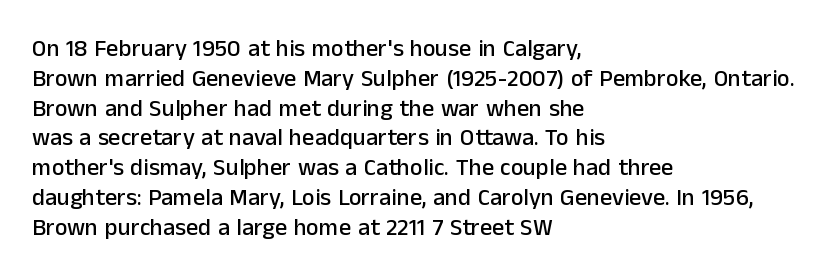
Q: Is the text italic (slanted)? A: No, it is upright.
Q: Is the text underlined? A: No.
Q: How is the paragraph aligned? A: Left-aligned.
Q: Is the spacing between letters normal or unusually wide? A: Normal.
